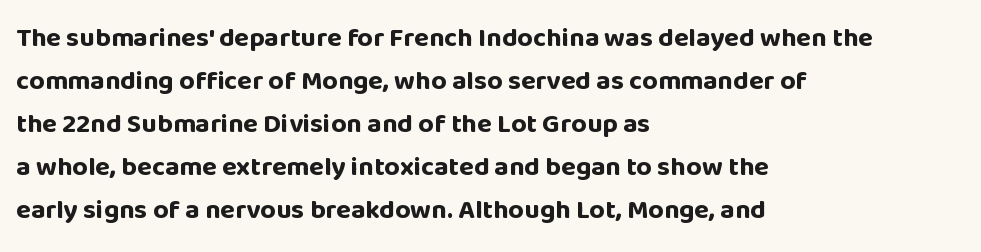
The image shows 27 px bold type, upright; set left-aligned, normal line spacing (1.59x), normal letter spacing, not underlined.
